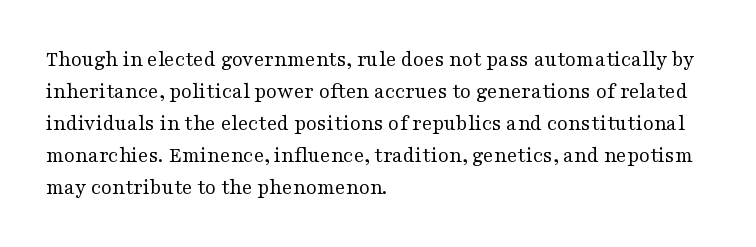
This sample uses an upright cut, with every glyph sitting square on the baseline. Check the space under the baseline: it is left empty. These lines are set flush left with a ragged right edge. Weight: not bold — regular or lighter.
